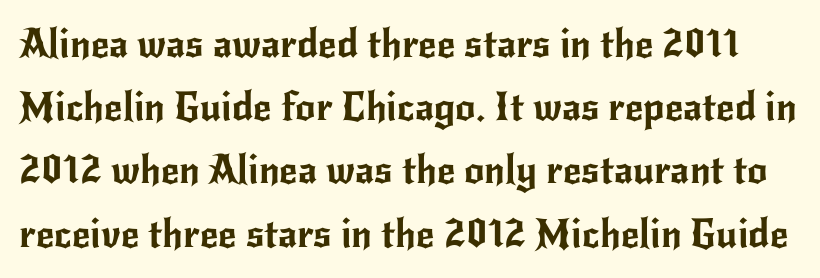
When letters stand straight like this, we call the style roman or upright. Looks like regular typesetting: each glyph gets only the width it needs. Nobody touched the tracking dial on this one. The font family rendered here belongs to the sans-serif group. What's the leading like? Ordinary, nothing unusual. Descenders are the only things crossing below the line.
